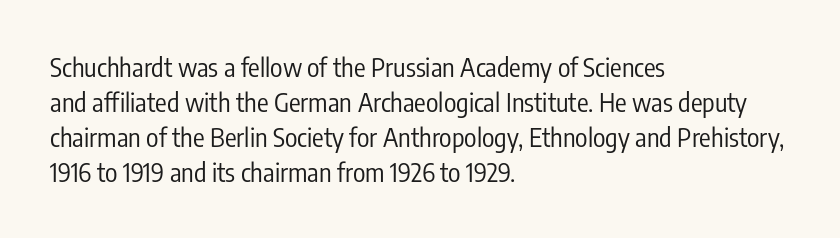
The strip under each line holds only bare page. Short note: letters normally spaced. The axis of the letterforms is exactly vertical. Line spacing here is normal. The rendering anchors every line to the left-hand side.
